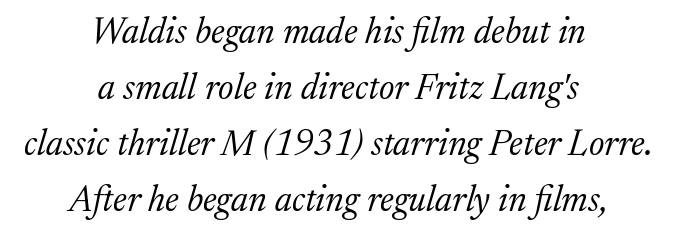
{"serif": "yes", "italic": "yes", "lean": "right", "slant_degrees": 17, "bold": "no", "weight": "light", "width": "normal", "stroke_contrast": "medium", "x_height": "medium", "monospaced": "no", "underline": "no", "align": "center", "line_spacing": "normal", "line_spacing_ratio": 1.56, "letter_spacing": "normal", "letter_spacing_em": 0.0, "glyph_px": 36}
